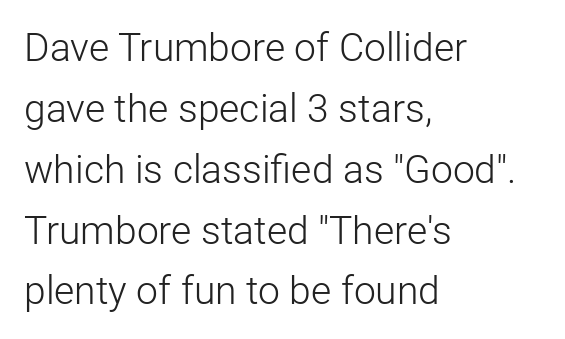
{"serif": "no", "italic": "no", "bold": "no", "weight": "light", "width": "normal", "stroke_contrast": "low", "x_height": "medium", "monospaced": "no", "underline": "no", "align": "left", "line_spacing": "normal", "line_spacing_ratio": 1.56, "letter_spacing": "normal", "letter_spacing_em": 0.0, "glyph_px": 39}
